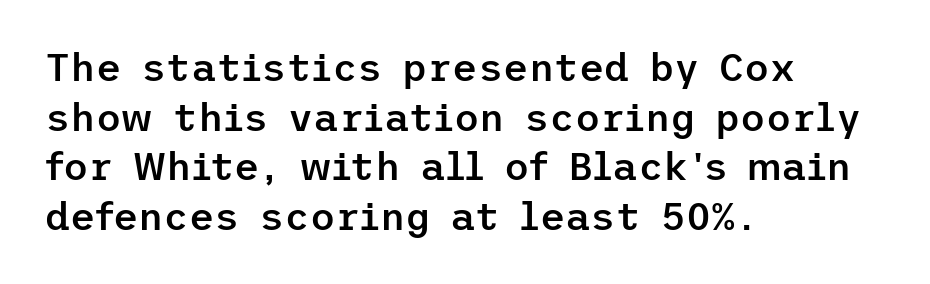
Q: Is the text bold? A: Semi-bold.
Q: Is the text italic (slanted)? A: No, it is upright.
Q: Is the typeface a serif or a sans-serif typeface? A: Sans-serif.
Q: Is the text underlined? A: No.
Q: How is the paragraph aligned? A: Left-aligned.
Q: Is the spacing between letters normal or unusually wide? A: Normal.
Q: Is the spacing between lines tight, normal or loose? A: Normal.
Q: Width (condensed, normal, or wide)? A: Normal.
Q: Stroke contrast? A: Low.
Q: x-height? A: Medium.
